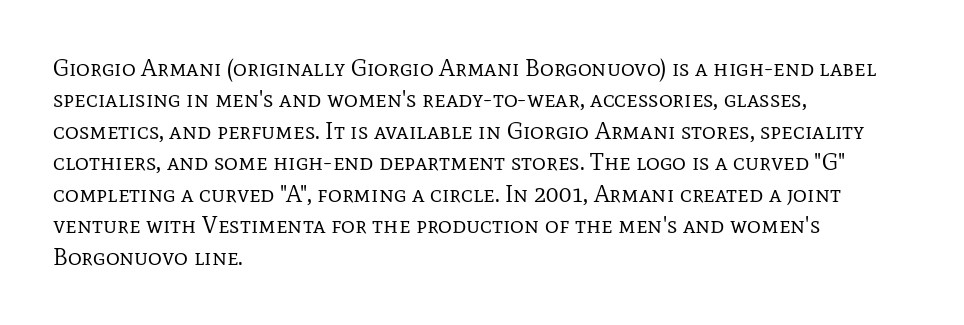
Q: Is the text bold? A: No.
Q: Is the text italic (slanted)? A: No, it is upright.
Q: Is the text underlined? A: No.
Q: How is the paragraph aligned? A: Left-aligned.
Q: Is the spacing between letters normal or unusually wide? A: Normal.
Q: Is the spacing between lines tight, normal or loose? A: Normal.
